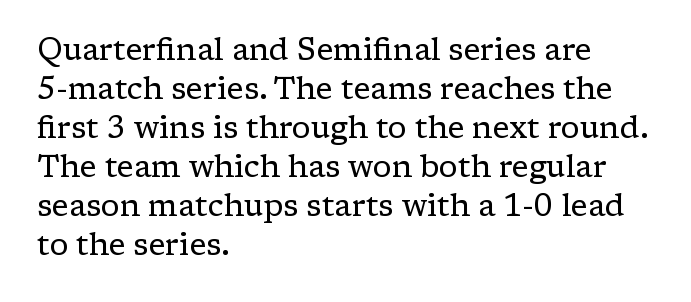
The image shows 31 px regular-weight serif type, upright; set left-aligned, normal line spacing (1.26x), normal letter spacing, not underlined; low stroke contrast and a medium x-height.
